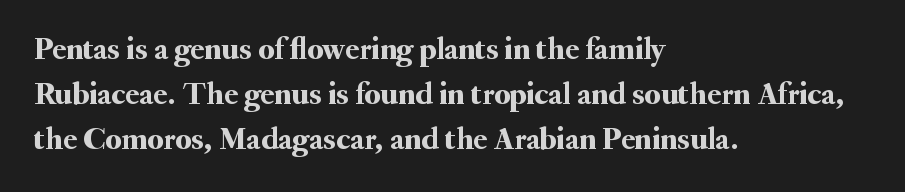
The image shows 32 px serif type, upright; set left-aligned, normal line spacing (1.41x), normal letter spacing, not underlined; medium stroke contrast and a small x-height.
